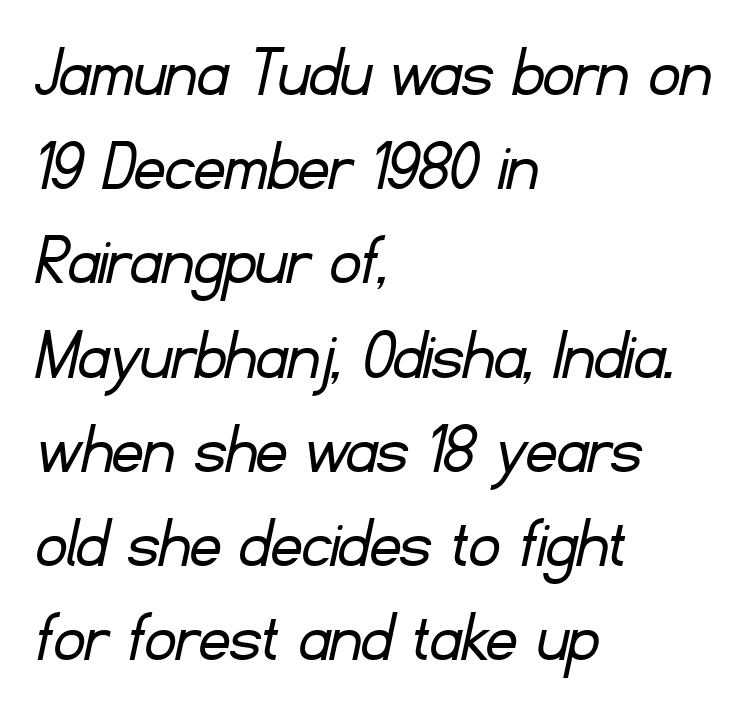
{"serif": "no", "bold": "no", "weight": "light", "width": "normal", "stroke_contrast": "low", "x_height": "small", "monospaced": "no", "underline": "no", "align": "left", "line_spacing_ratio": 1.24, "letter_spacing": "normal", "letter_spacing_em": 0.0, "glyph_px": 76}
